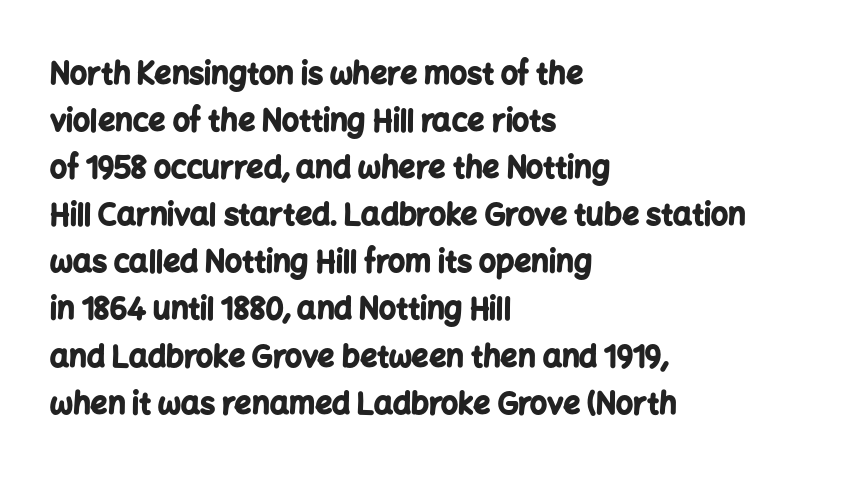
{"serif": "no", "italic": "no", "bold": "yes", "weight": "bold", "width": "normal", "stroke_contrast": "low", "x_height": "medium", "monospaced": "no", "underline": "no", "align": "left", "line_spacing": "normal", "line_spacing_ratio": 1.57, "letter_spacing": "normal", "letter_spacing_em": 0.0, "glyph_px": 30}
